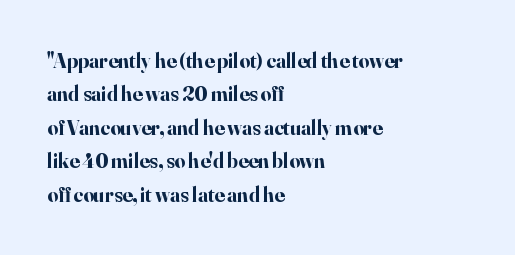
The image shows 21 px bold type, upright; set left-aligned, normal line spacing (1.59x), normal letter spacing, not underlined.
